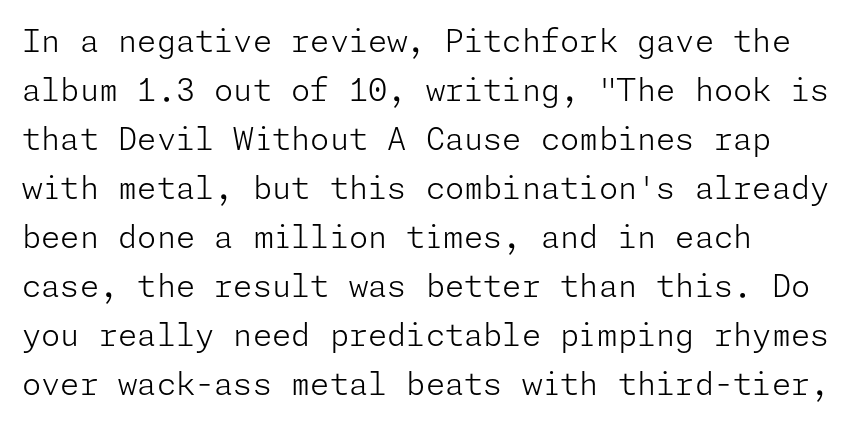
Q: Is the text bold? A: No.
Q: Is the text italic (slanted)? A: No, it is upright.
Q: Is the typeface a serif or a sans-serif typeface? A: Sans-serif.
Q: Is the text underlined? A: No.
Q: How is the paragraph aligned? A: Left-aligned.
Q: Is the spacing between letters normal or unusually wide? A: Normal.
Q: Is the spacing between lines tight, normal or loose? A: Normal.
Q: Width (condensed, normal, or wide)? A: Normal.
Q: Stroke contrast? A: Low.
Q: x-height? A: Medium.
